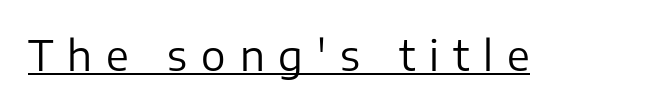
The image shows 41 px regular-weight sans-serif type, upright; set unusually wide letter spacing (+0.34 em), underlined; low stroke contrast and a medium x-height.
